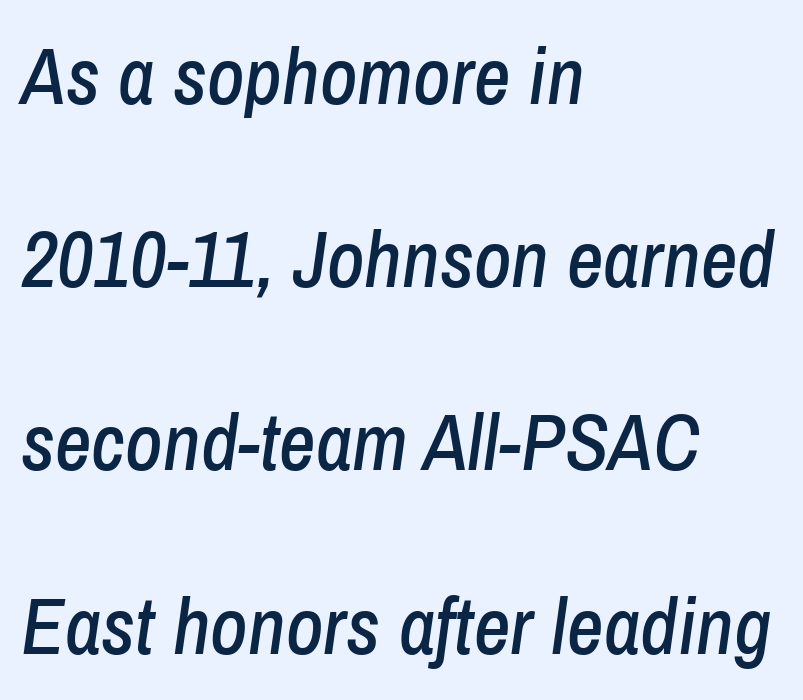
The image shows 80 px condensed type, italic (leaning right); set left-aligned, loose line spacing (2.29x), normal letter spacing, not underlined; low stroke contrast and a medium x-height.
